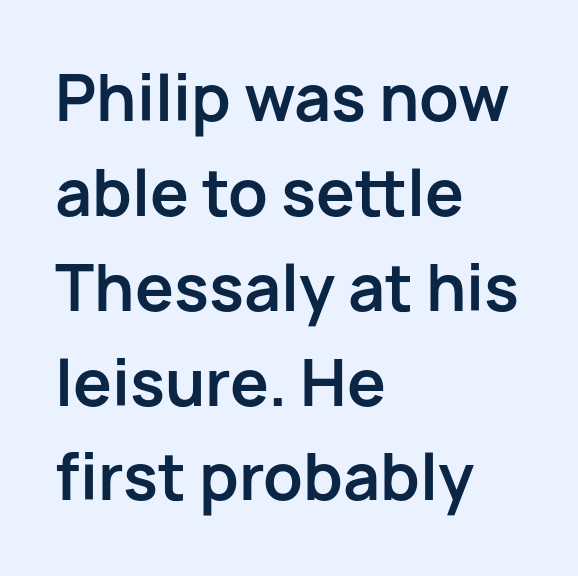
{"serif": "no", "italic": "no", "bold": "yes", "weight": "bold", "width": "normal", "stroke_contrast": "low", "x_height": "medium", "monospaced": "no", "underline": "no", "align": "left", "line_spacing": "normal", "line_spacing_ratio": 1.53, "letter_spacing": "normal", "letter_spacing_em": 0.0, "glyph_px": 62}
